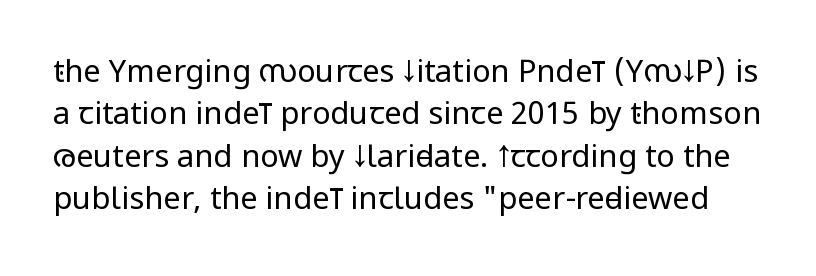
The image shows 31 px regular-weight, condensed sans-serif type, upright; set normal line spacing (1.37x), normal letter spacing, not underlined; low stroke contrast and a large x-height.
